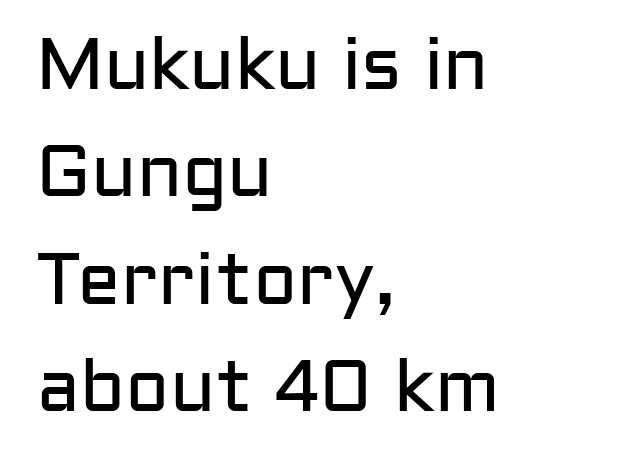
Q: Is the text bold? A: No.
Q: Is the text italic (slanted)? A: No, it is upright.
Q: Is the typeface a serif or a sans-serif typeface? A: Sans-serif.
Q: Is the text underlined? A: No.
Q: How is the paragraph aligned? A: Left-aligned.
Q: Is the spacing between letters normal or unusually wide? A: Normal.
Q: Is the spacing between lines tight, normal or loose? A: Normal.
Q: Width (condensed, normal, or wide)? A: Normal.
Q: Stroke contrast? A: Low.
Q: x-height? A: Medium.
Q: Monospaced? A: No.
